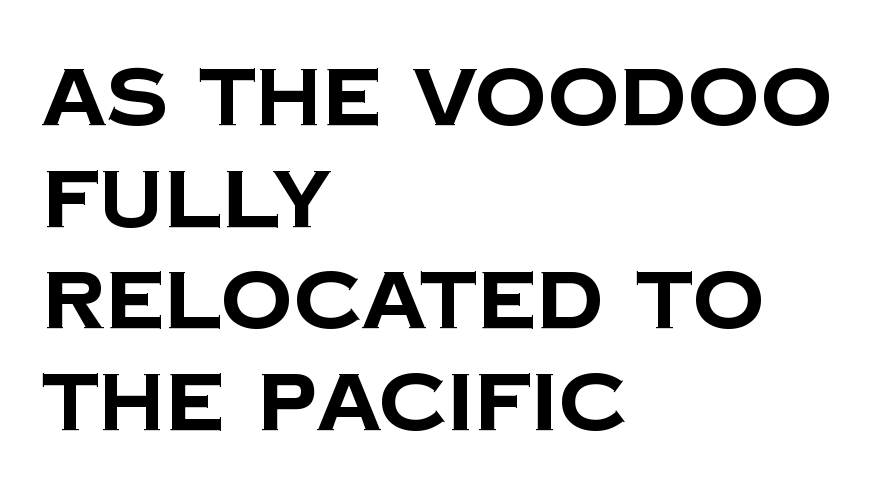
The gap between lines stays unmarked. A classic flush-left, rag-right setting is used for this passage. Successive baselines arrive at the customary interval. Look at the tracking — it's just the regular setting, nothing added.
